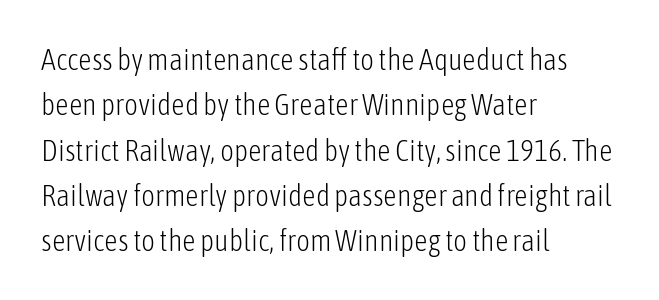
The image shows 30 px light, condensed sans-serif type, upright; set left-aligned, normal line spacing (1.51x), normal letter spacing, not underlined; low stroke contrast and a medium x-height.
